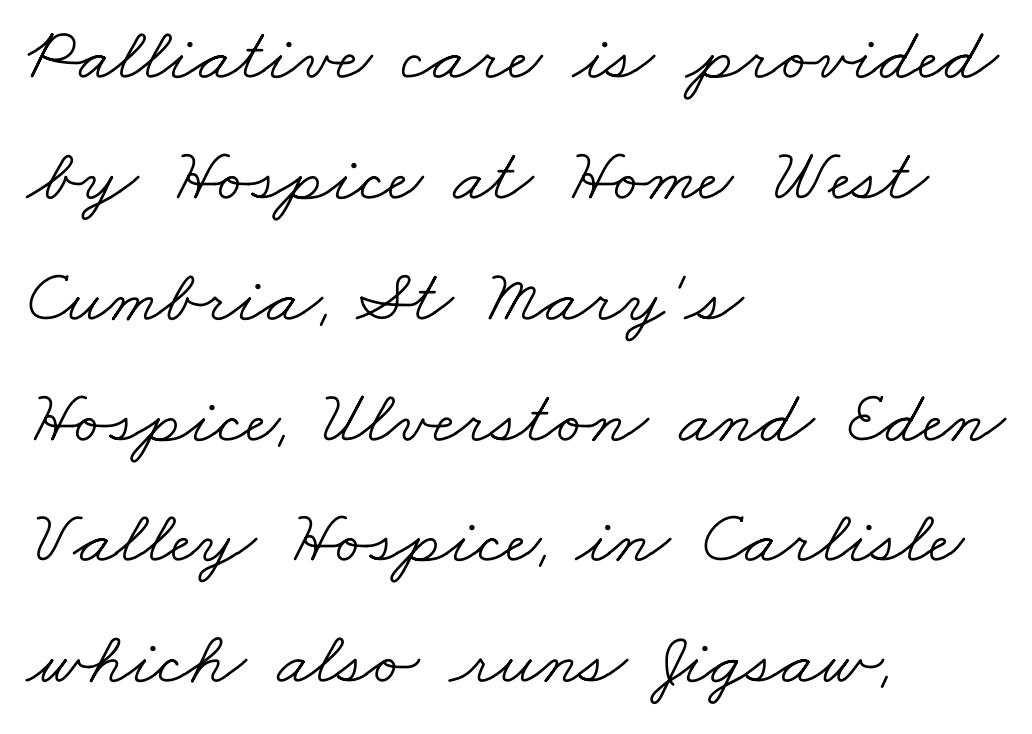
Q: Is the text bold? A: No.
Q: Is the typeface a serif or a sans-serif typeface? A: Serif.
Q: Is the text underlined? A: No.
Q: How is the paragraph aligned? A: Left-aligned.
Q: Is the spacing between letters normal or unusually wide? A: Normal.
Q: Is the spacing between lines tight, normal or loose? A: Normal.
Q: Width (condensed, normal, or wide)? A: Wide.
Q: Stroke contrast? A: Low.
Q: x-height? A: Small.
Q: Monospaced? A: No.
